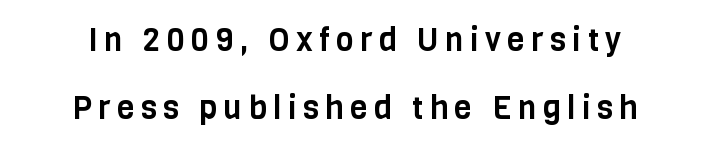
Q: Is the text italic (slanted)? A: No, it is upright.
Q: Is the typeface a serif or a sans-serif typeface? A: Sans-serif.
Q: Is the text underlined? A: No.
Q: How is the paragraph aligned? A: Centered.
Q: Is the spacing between letters normal or unusually wide? A: Unusually wide.
Q: Is the spacing between lines tight, normal or loose? A: Loose.
Q: Width (condensed, normal, or wide)? A: Condensed.
Q: Stroke contrast? A: Low.
Q: x-height? A: Large.
Q: Monospaced? A: No.
